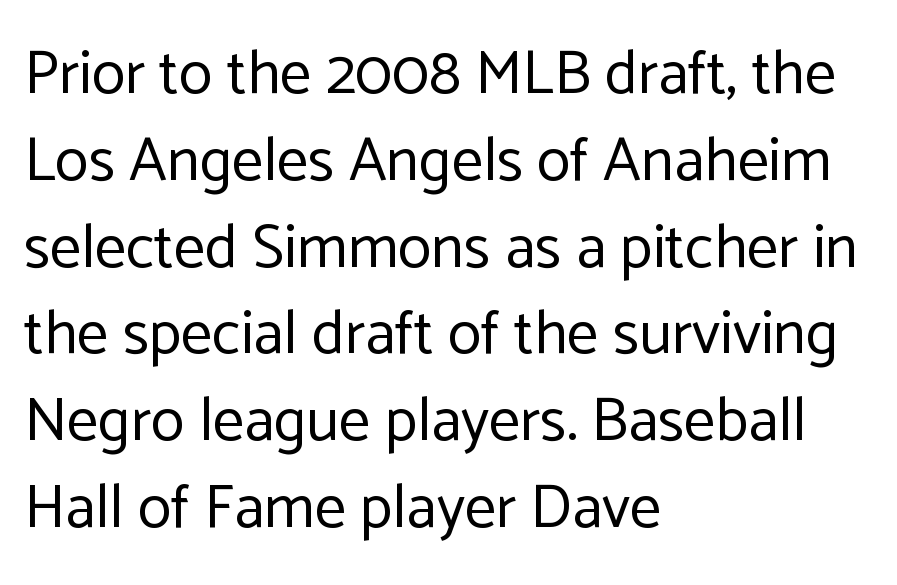
If you drew a ruler down the left edge, every line would touch it. A sans-serif font was chosen for this passage. The passage shown is not bold in any degree. Descender tails drop into unmarked territory. Each letter keeps its own natural width here, so spacing adapts to shape. Upright lettering throughout.
